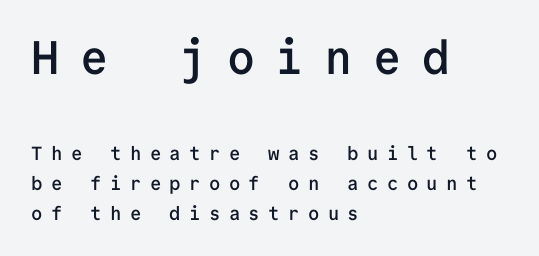
Each letter, wide or thin by design, is forced into the same width here. Strokes here are thickened, but only to semibold level. The lettering stays uniformly vertical, giving the passage a roman look. Large over small — that's the arrangement of the two blocks here. The designer went with a sans here, leaving each stem footless. Display-style spreading of the glyphs; the letterfit is very open.
